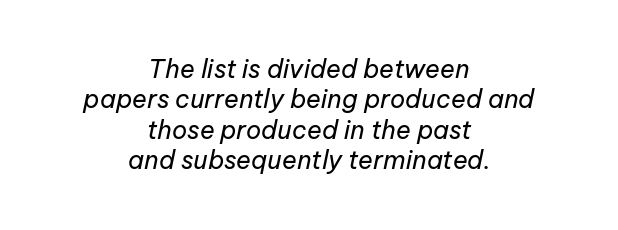
Q: Is the text bold? A: No.
Q: Is the text italic (slanted)? A: Yes, it leans right by about 12 degrees.
Q: Is the text underlined? A: No.
Q: How is the paragraph aligned? A: Centered.
Q: Is the spacing between letters normal or unusually wide? A: Normal.
